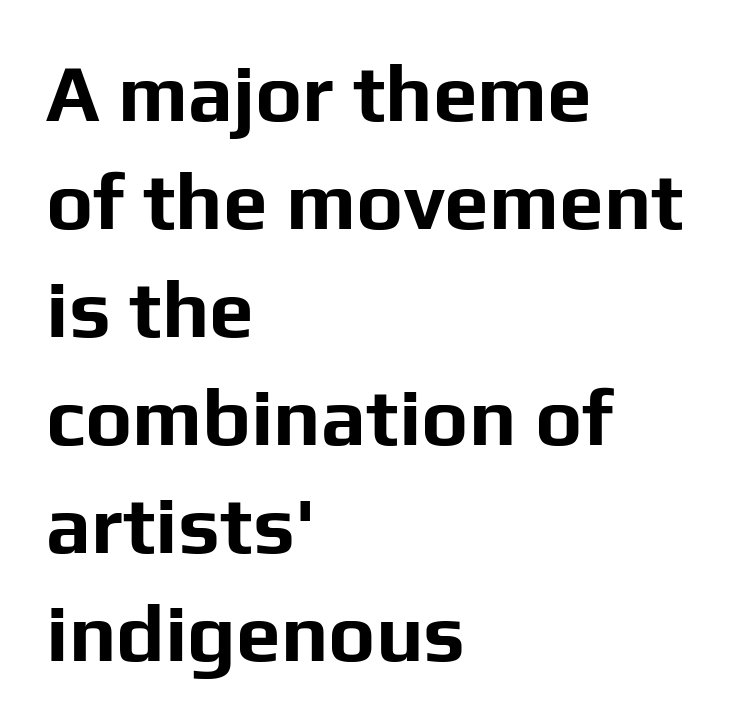
{"serif": "no", "italic": "no", "bold": "yes", "weight": "bold", "width": "normal", "stroke_contrast": "low", "x_height": "medium", "monospaced": "no", "underline": "no", "align": "left", "line_spacing": "normal", "line_spacing_ratio": 1.35, "letter_spacing": "normal", "letter_spacing_em": 0.0, "glyph_px": 80}
